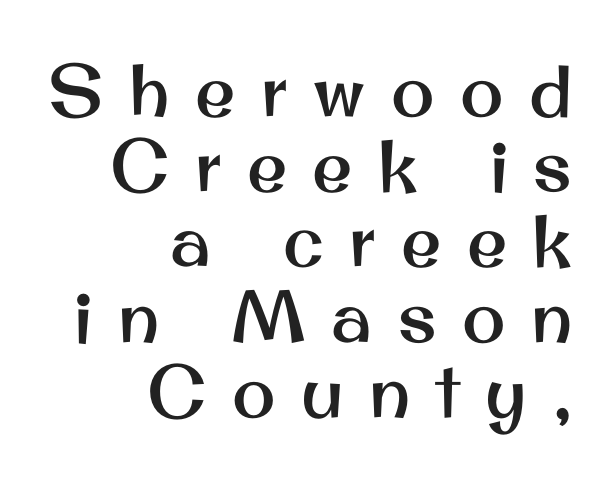
The passage shown is typeset with a sans-serif family. In terms of posture, this sample is upright. Is this a fixed-width face? No — the glyphs have proportional, varying widths. This sample uses expanded letter spacing, leaving extra air between glyphs.
